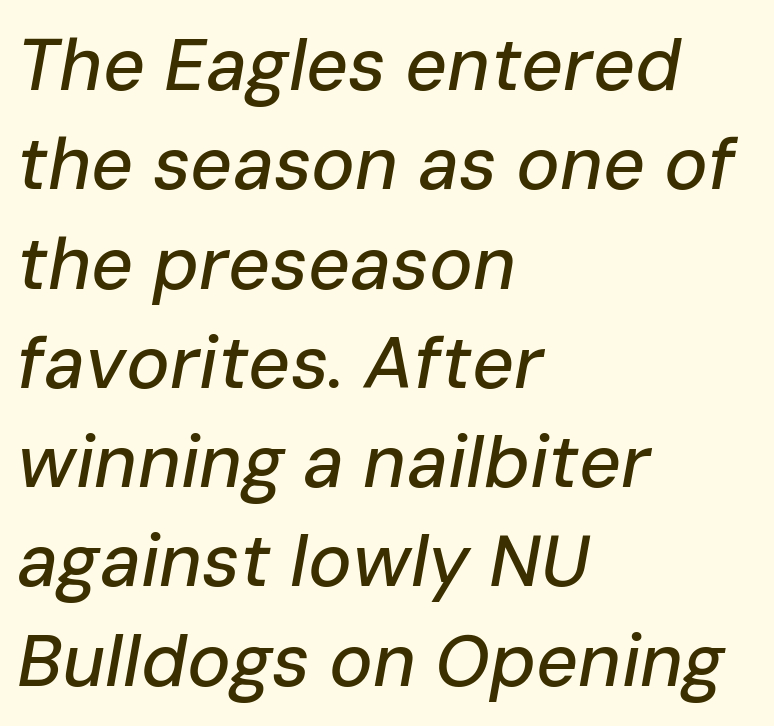
The image shows 73 px text type, italic (leaning right); set left-aligned, normal line spacing (1.36x), normal letter spacing, not underlined; low stroke contrast and a medium x-height.
